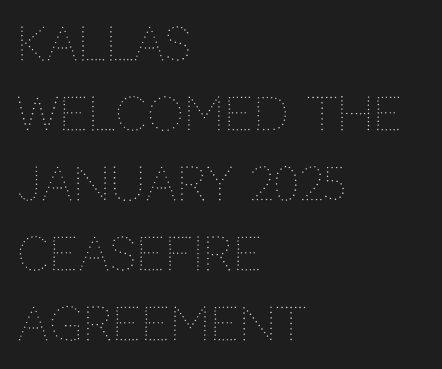
{"italic": "no", "bold": "no", "weight": "thin", "width": "normal", "stroke_contrast": "medium", "x_height": "large", "monospaced": "no", "underline": "no", "align": "left", "line_spacing": "normal", "line_spacing_ratio": 1.52, "letter_spacing": "normal", "letter_spacing_em": 0.0, "glyph_px": 46}
